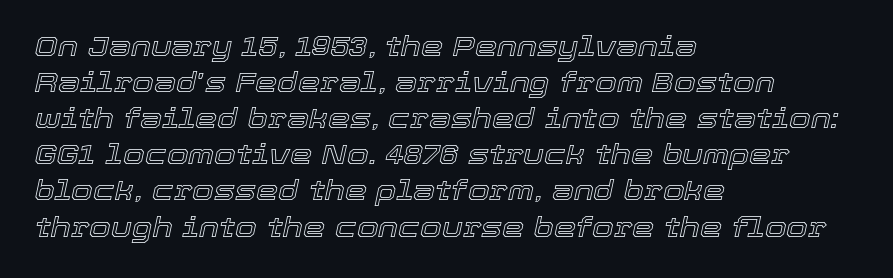
Designer's note — italics engaged. Only glyphs here, with clear space below each row. The letters advance in unequal steps, a hallmark of proportional type. Quick note: interline space is typical.
